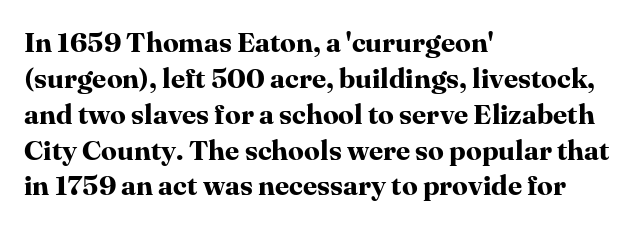
The image shows 28 px bold serif type, upright; set left-aligned, normal line spacing (1.28x), normal letter spacing, not underlined; high stroke contrast and a medium x-height.
